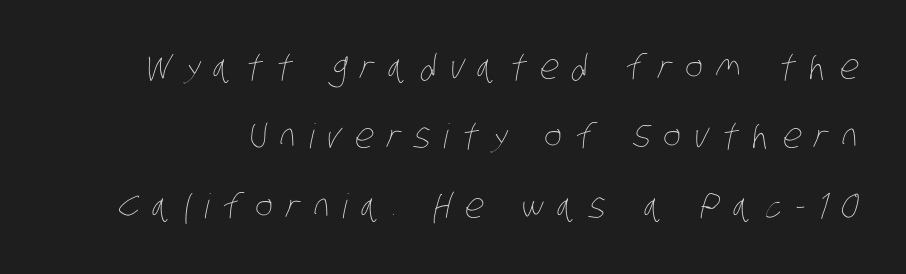
The image shows 34 px thin, condensed type; set loose line spacing (2.04x), unusually wide letter spacing (+0.39 em), not underlined; low stroke contrast and a large x-height.
